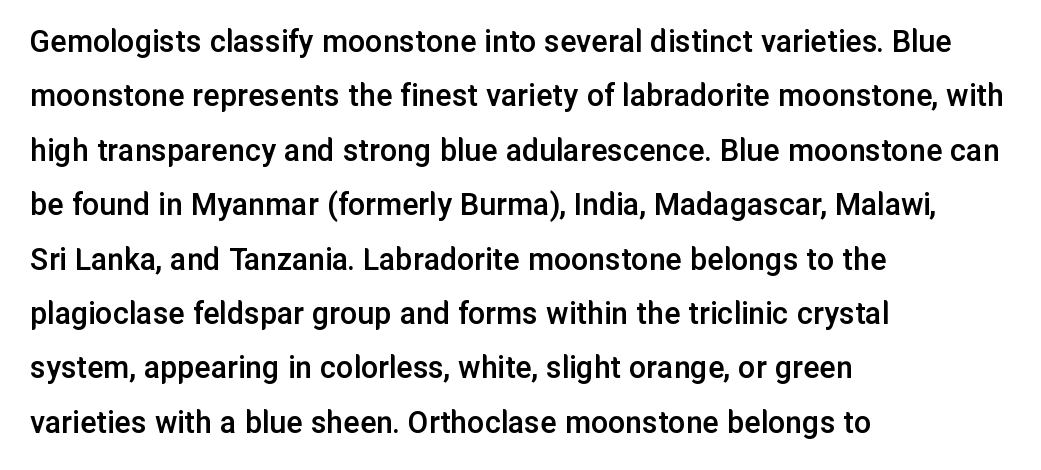
{"serif": "no", "italic": "no", "bold": "semi", "weight": "semibold", "width": "normal", "stroke_contrast": "low", "x_height": "medium", "monospaced": "no", "underline": "no", "align": "left", "line_spacing": "normal", "line_spacing_ratio": 1.6, "letter_spacing": "normal", "letter_spacing_em": 0.0, "glyph_px": 34}
